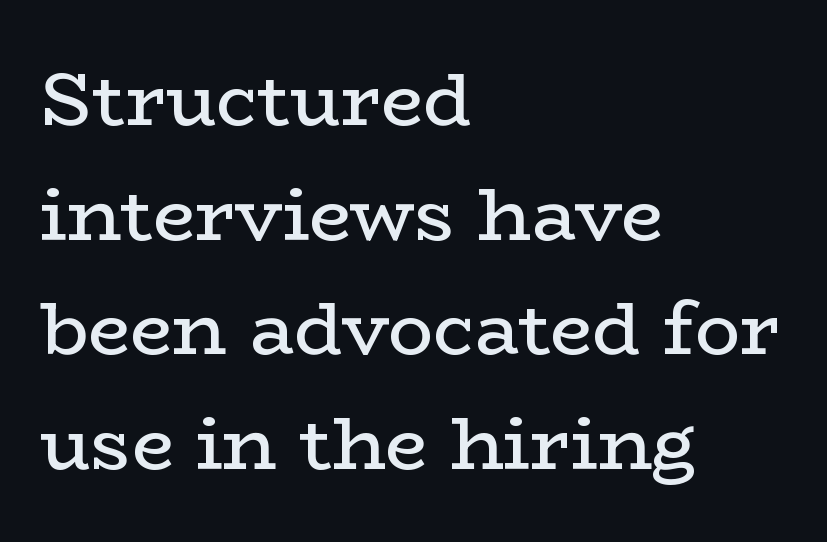
Q: Is the text bold? A: No.
Q: Is the text italic (slanted)? A: No, it is upright.
Q: Is the typeface a serif or a sans-serif typeface? A: Serif.
Q: Is the text underlined? A: No.
Q: How is the paragraph aligned? A: Left-aligned.
Q: Is the spacing between letters normal or unusually wide? A: Normal.
Q: Is the spacing between lines tight, normal or loose? A: Normal.
Q: Width (condensed, normal, or wide)? A: Wide.
Q: Stroke contrast? A: Low.
Q: x-height? A: Medium.
Q: Monospaced? A: No.
